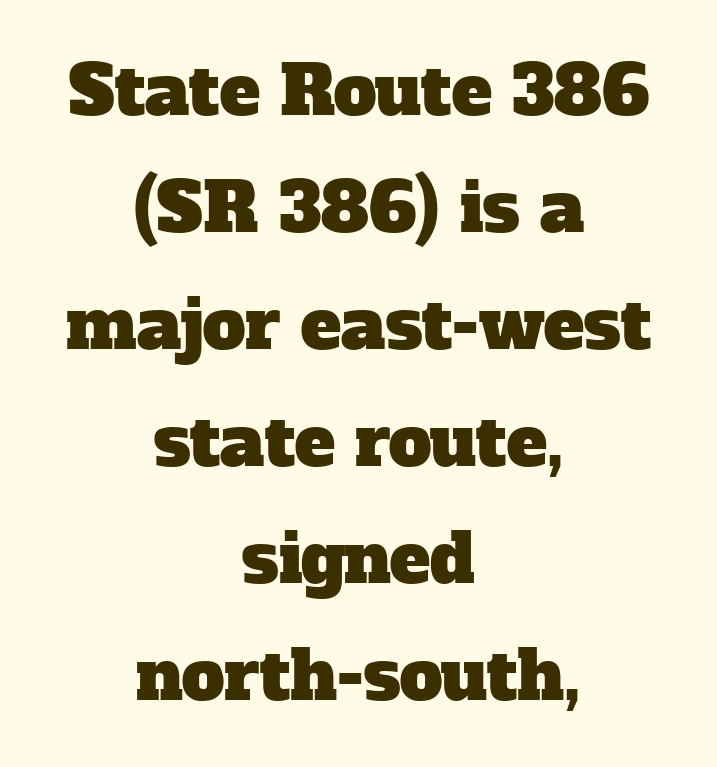
These lines are rendered in a variable-pitch font. Serifs: yes, visible at the terminals of the letterforms. The line texture is even and compact thanks to regular tracking. The gap between lines stays unmarked. The compositor balanced each line on the midline.
